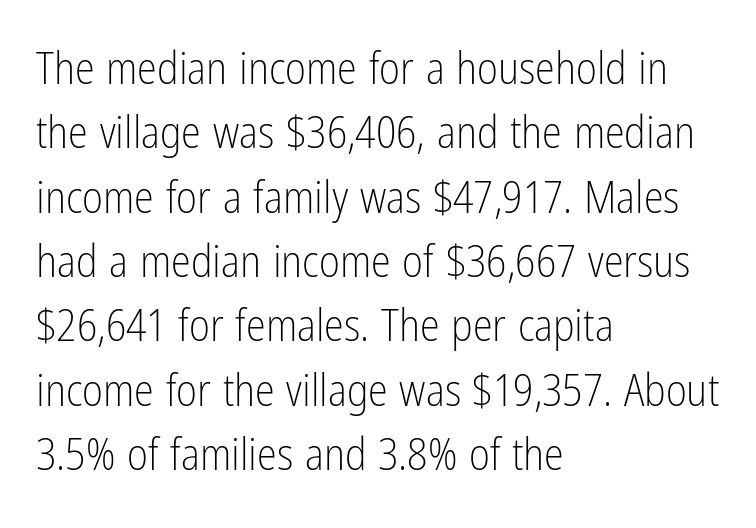
Q: Is the text bold? A: No.
Q: Is the text italic (slanted)? A: No, it is upright.
Q: Is the typeface a serif or a sans-serif typeface? A: Sans-serif.
Q: Is the text underlined? A: No.
Q: How is the paragraph aligned? A: Left-aligned.
Q: Is the spacing between letters normal or unusually wide? A: Normal.
Q: Is the spacing between lines tight, normal or loose? A: Normal.
Q: Width (condensed, normal, or wide)? A: Condensed.
Q: Stroke contrast? A: Low.
Q: x-height? A: Medium.
Q: Monospaced? A: No.
